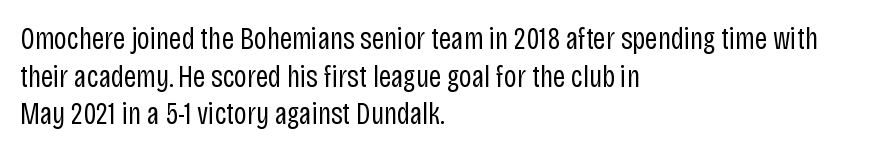
Q: Is the text bold? A: No.
Q: Is the text italic (slanted)? A: No, it is upright.
Q: Is the typeface a serif or a sans-serif typeface? A: Sans-serif.
Q: Is the text underlined? A: No.
Q: How is the paragraph aligned? A: Left-aligned.
Q: Is the spacing between letters normal or unusually wide? A: Normal.
Q: Width (condensed, normal, or wide)? A: Condensed.
Q: Stroke contrast? A: Low.
Q: x-height? A: Large.
Q: Monospaced? A: No.
